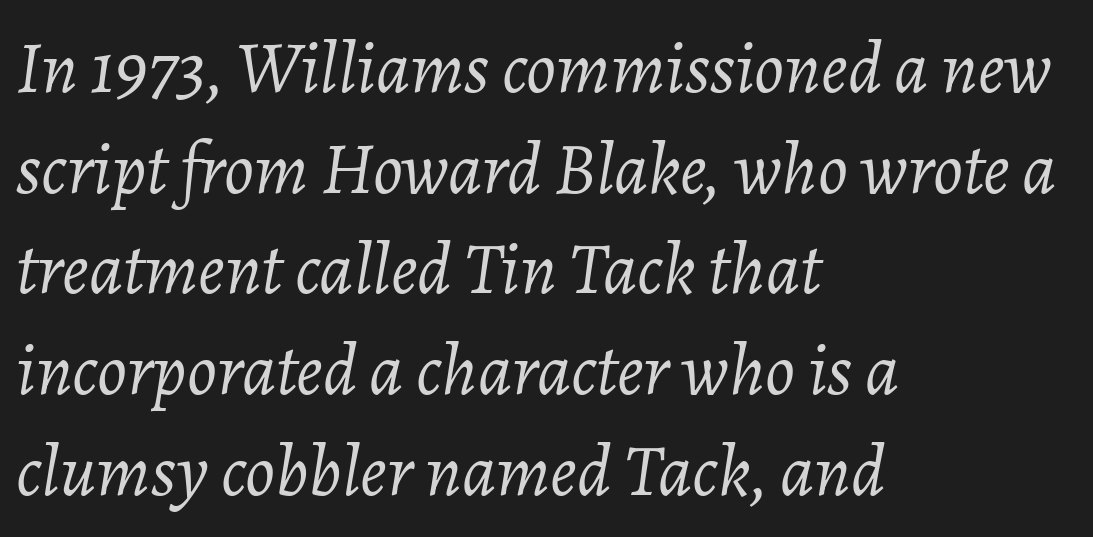
Q: Is the text bold? A: No.
Q: Is the text italic (slanted)? A: Yes, it leans right by about 7 degrees.
Q: Is the text underlined? A: No.
Q: How is the paragraph aligned? A: Left-aligned.
Q: Is the spacing between letters normal or unusually wide? A: Normal.
Q: Is the spacing between lines tight, normal or loose? A: Normal.
Q: Width (condensed, normal, or wide)? A: Normal.
Q: Stroke contrast? A: Low.
Q: x-height? A: Medium.
Q: Monospaced? A: No.
